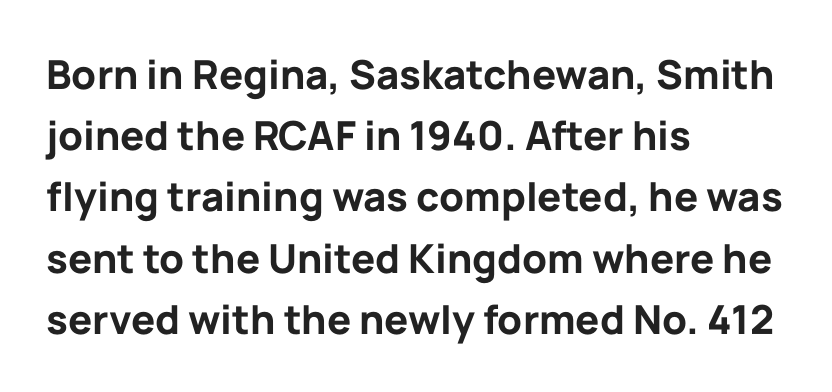
Q: Is the text bold? A: Yes.
Q: Is the text italic (slanted)? A: No, it is upright.
Q: Is the typeface a serif or a sans-serif typeface? A: Sans-serif.
Q: Is the text underlined? A: No.
Q: How is the paragraph aligned? A: Left-aligned.
Q: Is the spacing between letters normal or unusually wide? A: Normal.
Q: Is the spacing between lines tight, normal or loose? A: Normal.
Q: Width (condensed, normal, or wide)? A: Normal.
Q: Stroke contrast? A: Low.
Q: x-height? A: Medium.
Q: Monospaced? A: No.
